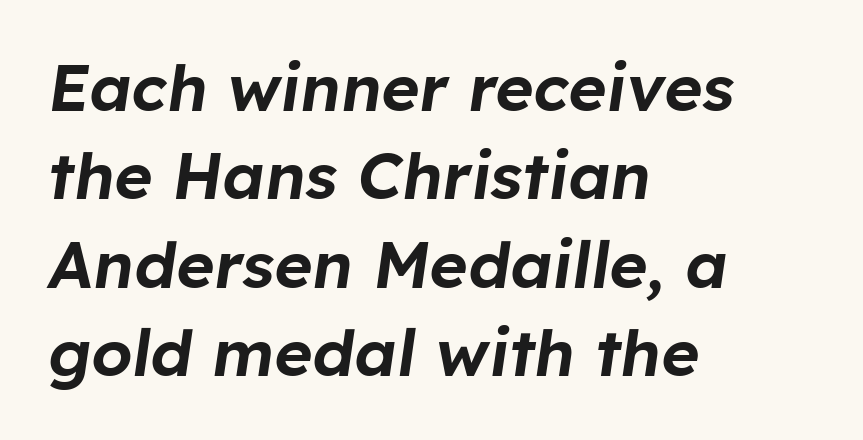
Designer's note — italics engaged. The foot of each line stays bare and open. These lines are set flush left with a ragged right edge. These lines sit exactly where default settings would place them.
